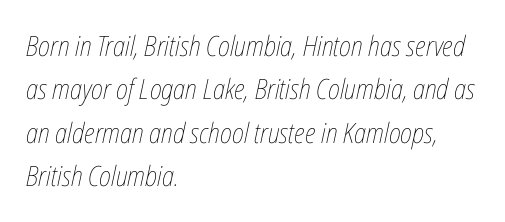
The image shows 28 px thin, condensed type, italic (leaning right); set left-aligned, normal line spacing (1.55x), normal letter spacing, not underlined; low stroke contrast and a medium x-height.
